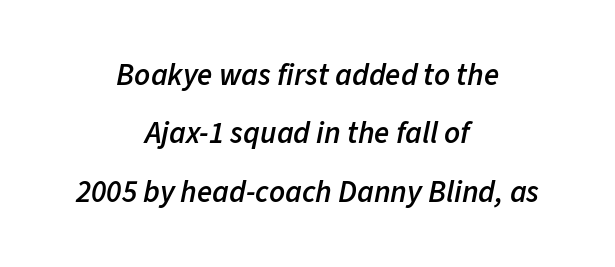
Inter-character spacing is left at the font's built-in metrics. Set as a demibold, roughly 600 on the weight scale. Any mark beneath the type? The region is blank. The text carries the slant typical of an italic or oblique font.
